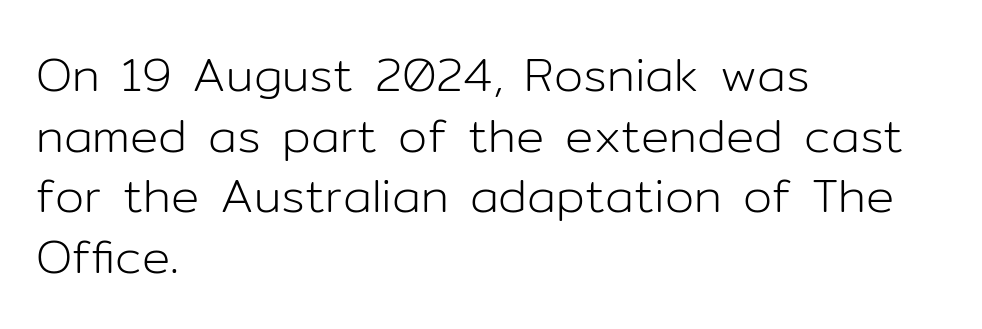
Q: Is the text bold? A: No.
Q: Is the text italic (slanted)? A: No, it is upright.
Q: Is the typeface a serif or a sans-serif typeface? A: Sans-serif.
Q: Is the text underlined? A: No.
Q: How is the paragraph aligned? A: Left-aligned.
Q: Is the spacing between letters normal or unusually wide? A: Normal.
Q: Is the spacing between lines tight, normal or loose? A: Normal.
Q: Width (condensed, normal, or wide)? A: Normal.
Q: Stroke contrast? A: Low.
Q: x-height? A: Medium.
Q: Monospaced? A: No.
